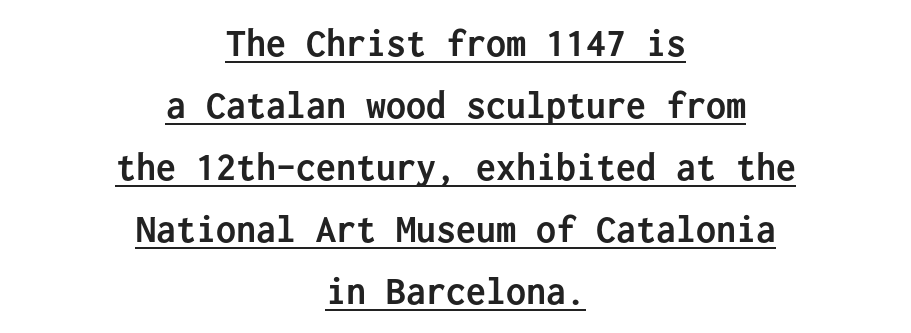
The lines sit at an ordinary, default distance from one another. The passage is arranged like a title page — every line centered. Serifs: no, the terminals of the letterforms are clean. Underlining? Definitely there. Students, this is bold: see how much ink each stroke carries.
